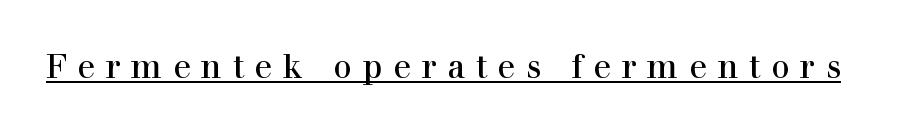
The image shows 33 px serif type, upright; set unusually wide letter spacing (+0.32 em), underlined; a medium x-height.
